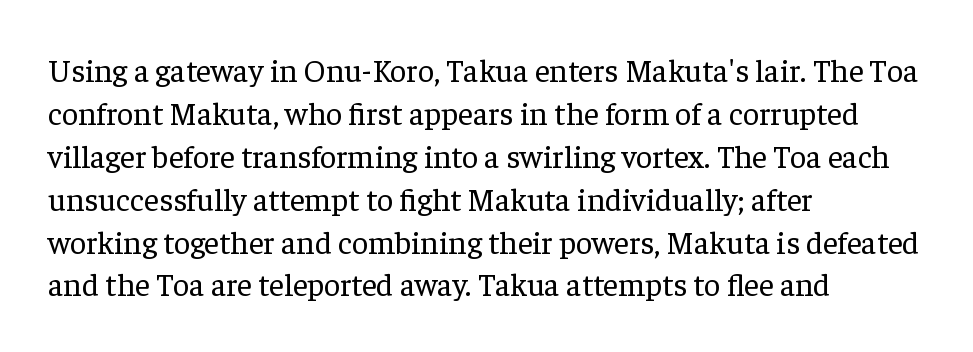
{"serif": "yes", "italic": "no", "bold": "no", "weight": "regular", "width": "normal", "stroke_contrast": "low", "x_height": "medium", "monospaced": "no", "underline": "no", "align": "left", "line_spacing": "normal", "line_spacing_ratio": 1.34, "letter_spacing": "normal", "letter_spacing_em": 0.0, "glyph_px": 32}
